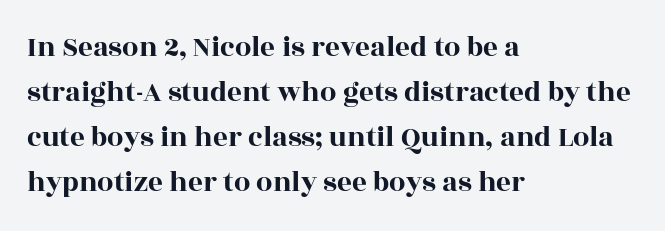
{"serif": "yes", "italic": "no", "width": "wide", "x_height": "large", "monospaced": "no", "underline": "no", "align": "left", "line_spacing": "normal", "line_spacing_ratio": 1.55, "letter_spacing": "normal", "letter_spacing_em": 0.0, "glyph_px": 29}
